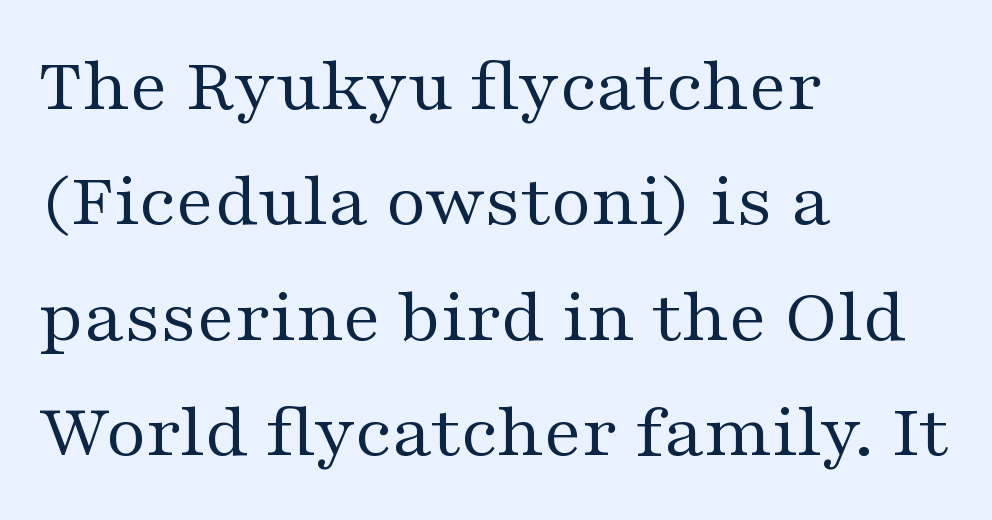
The image shows 78 px regular-weight, wide serif type, upright; set left-aligned, normal line spacing (1.48x), normal letter spacing, not underlined; medium stroke contrast and a medium x-height.
